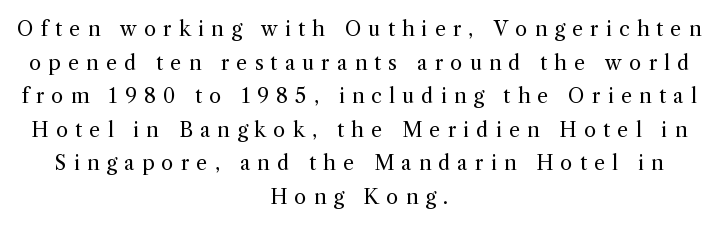
In CSS terms this would be text-align: center. Words appear elongated and porous because spacing is wide. Line spacing here is normal. Stems here are at most as thick as an everyday book face. Descender tails drop into unmarked territory. If you drew a line through each stem, it would be perfectly vertical.
